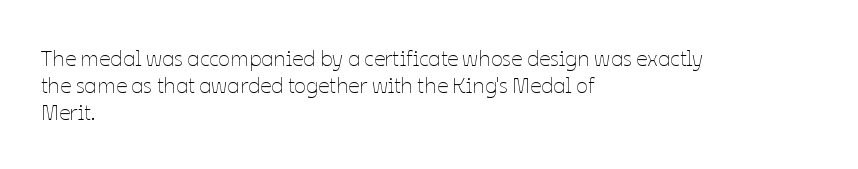
{"italic": "no", "bold": "no", "underline": "no", "align": "left", "line_spacing_ratio": 1.23, "letter_spacing": "normal", "letter_spacing_em": 0.0, "glyph_px": 22}
